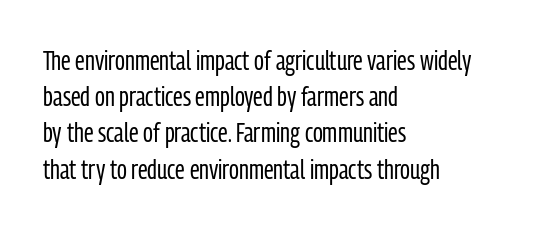
{"italic": "no", "bold": "no", "underline": "no", "align": "left", "line_spacing": "normal", "line_spacing_ratio": 1.34, "letter_spacing": "normal", "letter_spacing_em": 0.0, "glyph_px": 27}
